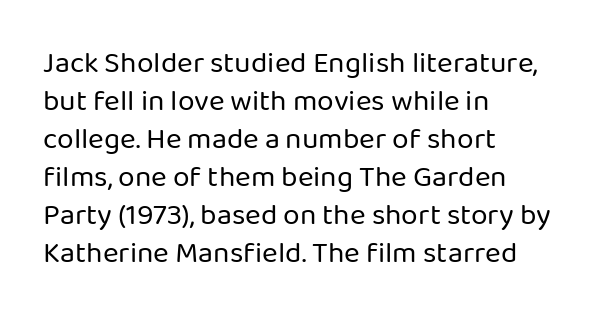
Stems and bowls with no extra thickness — not bold. You could call the tracking neutral — neither tight nor loose. Is this a fixed-width face? No — the glyphs have proportional, varying widths. The font family rendered here belongs to the sans-serif group.
